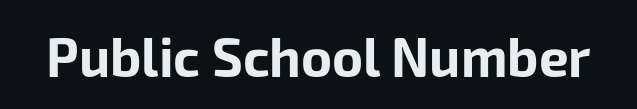
{"serif": "no", "italic": "no", "bold": "yes", "weight": "bold", "width": "normal", "stroke_contrast": "low", "x_height": "medium", "monospaced": "no", "underline": "no", "letter_spacing": "normal", "letter_spacing_em": 0.0, "glyph_px": 53}
